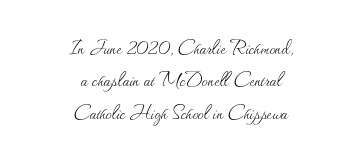
Q: Is the text bold? A: No.
Q: Is the text italic (slanted)? A: Yes.
Q: Is the text underlined? A: No.
Q: How is the paragraph aligned? A: Centered.
Q: Is the spacing between letters normal or unusually wide? A: Normal.
Q: Is the spacing between lines tight, normal or loose? A: Normal.
